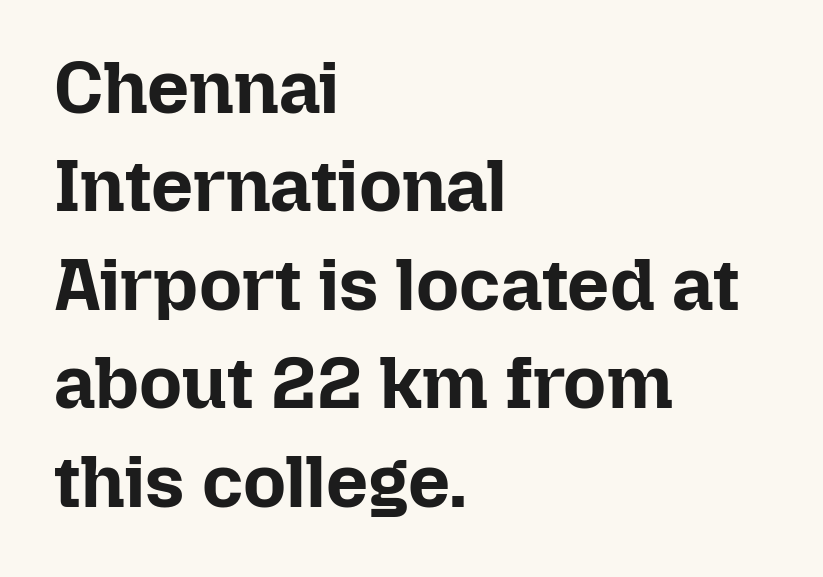
Compared with a centered layout, this one pins lines to the left instead. Nope, not italic — everything's standing straight. Letters rest on an invisible, unmarked baseline. These lines keep a tight, regular rhythm from letter to letter. Interline gaps are of average width in this sample.
